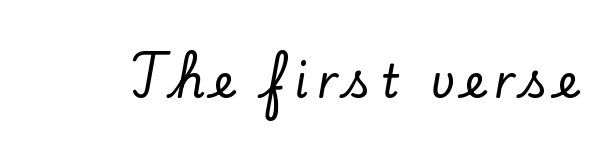
The image shows 46 px serif type; set not underlined; low stroke contrast and a small x-height.
